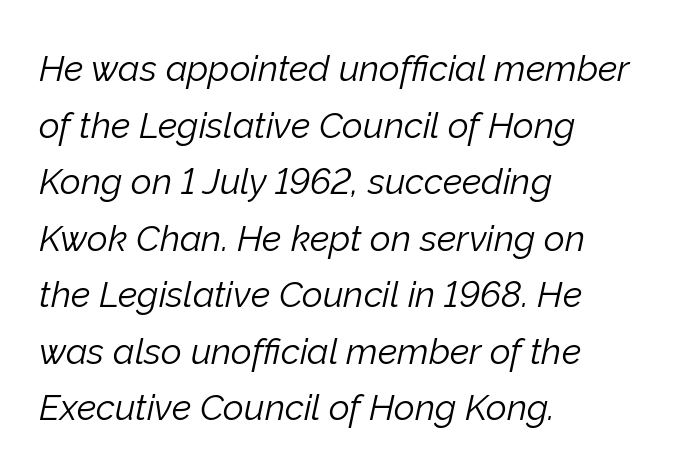
Stems and bowls with no extra thickness — not bold. Bare-footed words on every line. Interline gaps are of average width in this sample. Glyph-to-glyph distance matches everyday printed text. Note the varied advance widths — an 'i' is clearly narrower than an 'm'.
